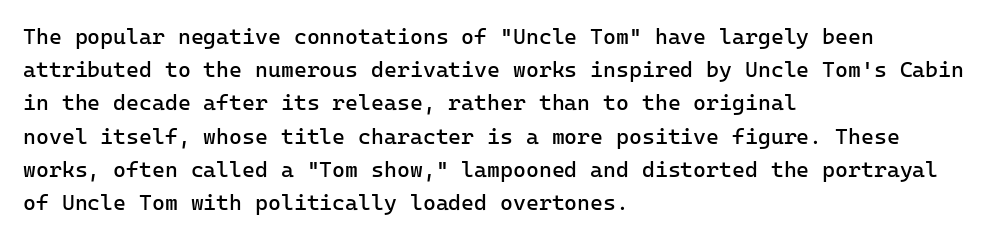
Tall strokes in this sample are plumb rather than angled. Weight: regular or lighter. Tracking value appears to be zero — textbook default spacing. The passage shown stacks its lines at a standard gap. The lines in this sample share a left origin and differ only in where they stop. Anything drawn beneath the words? Only blank space.
